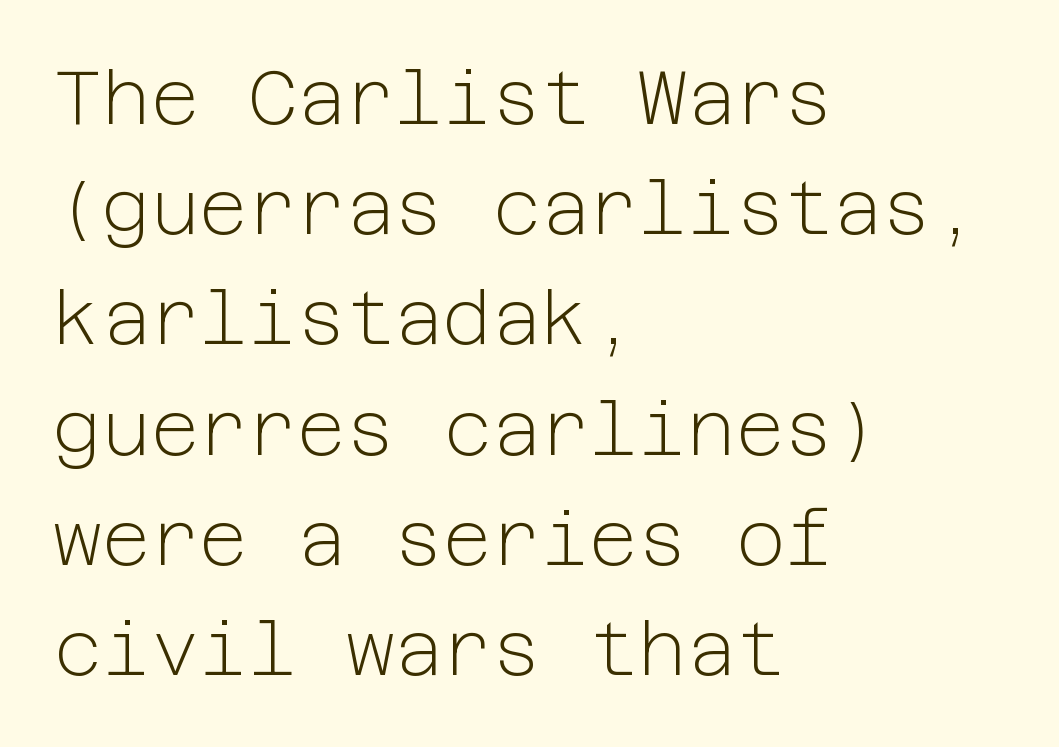
The image shows 75 px light sans-serif type, upright; set left-aligned, normal line spacing (1.47x), normal letter spacing, not underlined; low stroke contrast and a medium x-height.
